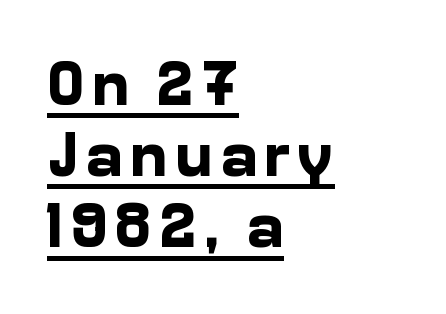
Posture: upright roman. This is sans-serif lettering, the kind often seen on screens and signage. The rendering anchors every line to the left-hand side. This sample has the flowing, uneven cadence of proportional lettering. You can see a thin bar hugging the bottom of the glyphs.
